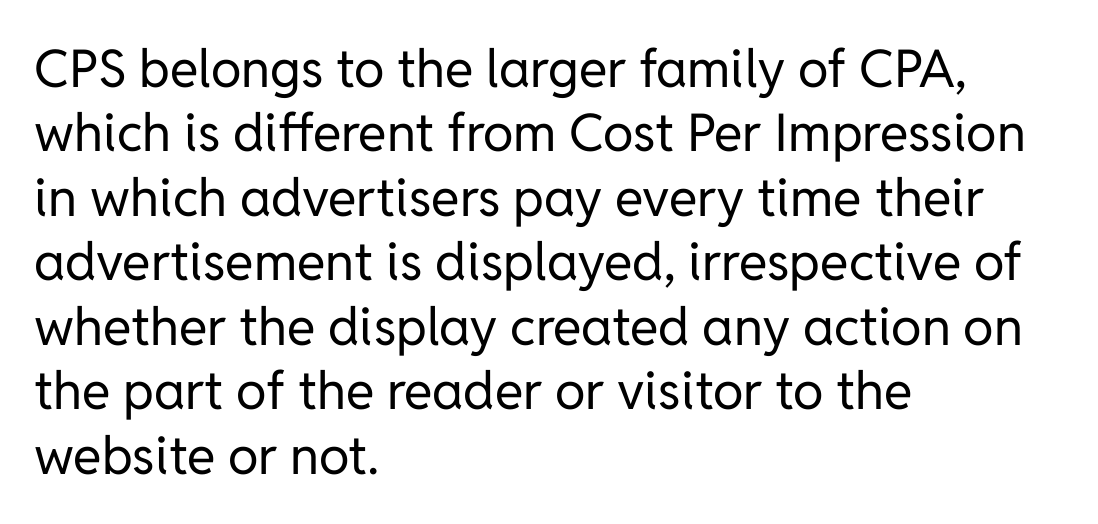
The letters advance in unequal steps, a hallmark of proportional type. Just letters on the line, the space beneath them empty. The text block is weighted toward the left margin, trailing off unevenly rightward. The axis of the letterforms is exactly vertical. The characters display no serif detailing; their extremities are plain. Honestly, the letter spacing is just normal — you wouldn't notice it.
